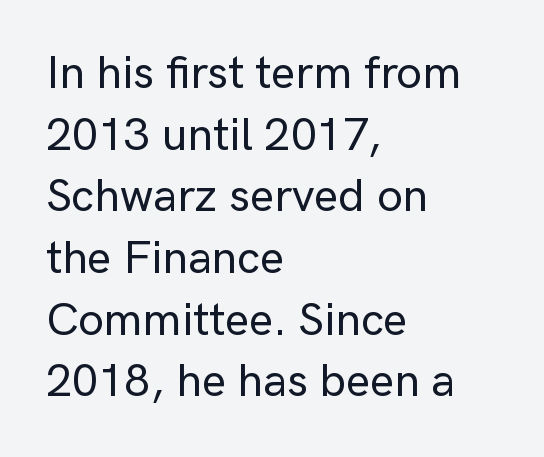
Designer's note — italics off, roman on. The glyphs in this specimen are sans serif. The strip under each line holds only bare page. Normally led — the rows are evenly, conventionally spaced.
